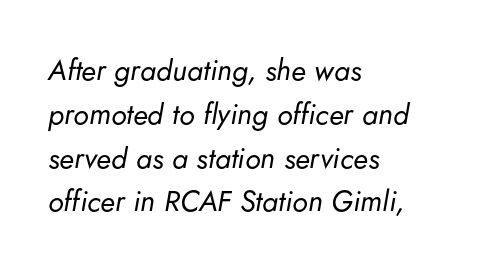
{"italic": "yes", "lean": "right", "slant_degrees": 5, "bold": "no", "weight": "regular", "width": "normal", "stroke_contrast": "low", "x_height": "small", "monospaced": "no", "underline": "no", "align": "left", "line_spacing": "normal", "line_spacing_ratio": 1.51, "letter_spacing": "normal", "letter_spacing_em": 0.0, "glyph_px": 29}
